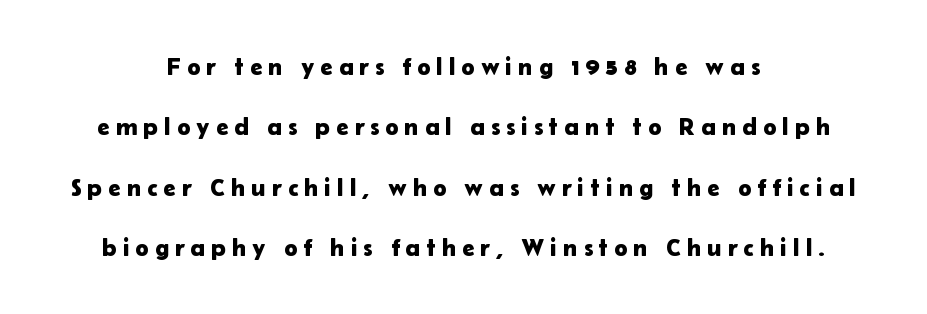
The typography opts for an upright posture over an oblique one. Lines of text with bare space underneath. The space between consecutive lines is lavish. The tracking jumps out immediately: characters are airy and widely separated. These lines are centered, leaving both edges ragged.
